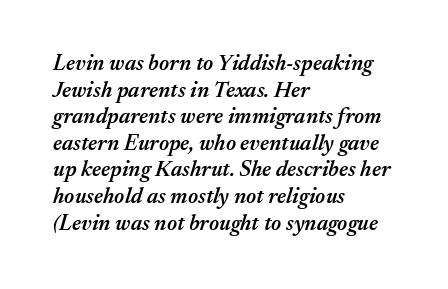
{"italic": "yes", "lean": "right", "slant_degrees": 17, "bold": "semi", "underline": "no", "align": "left", "line_spacing_ratio": 1.21, "letter_spacing": "normal", "letter_spacing_em": 0.0, "glyph_px": 22}
